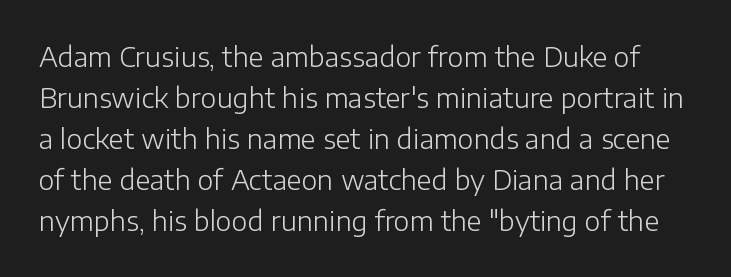
{"italic": "no", "bold": "no", "underline": "no", "line_spacing": "normal", "line_spacing_ratio": 1.52, "letter_spacing": "normal", "letter_spacing_em": 0.0, "glyph_px": 27}
